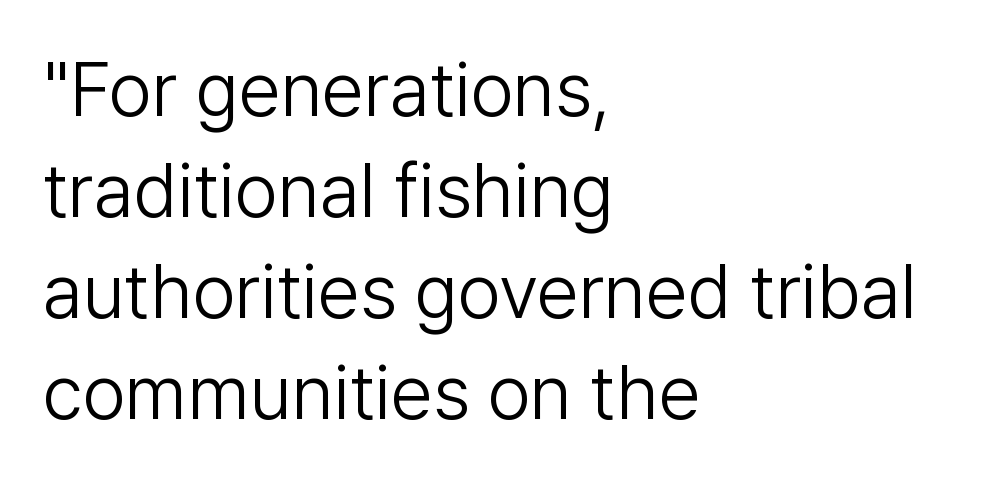
Q: Is the text bold? A: No.
Q: Is the text italic (slanted)? A: No, it is upright.
Q: Is the typeface a serif or a sans-serif typeface? A: Sans-serif.
Q: Is the text underlined? A: No.
Q: How is the paragraph aligned? A: Left-aligned.
Q: Is the spacing between letters normal or unusually wide? A: Normal.
Q: Is the spacing between lines tight, normal or loose? A: Normal.
Q: Width (condensed, normal, or wide)? A: Normal.
Q: Stroke contrast? A: Low.
Q: x-height? A: Medium.
Q: Monospaced? A: No.
